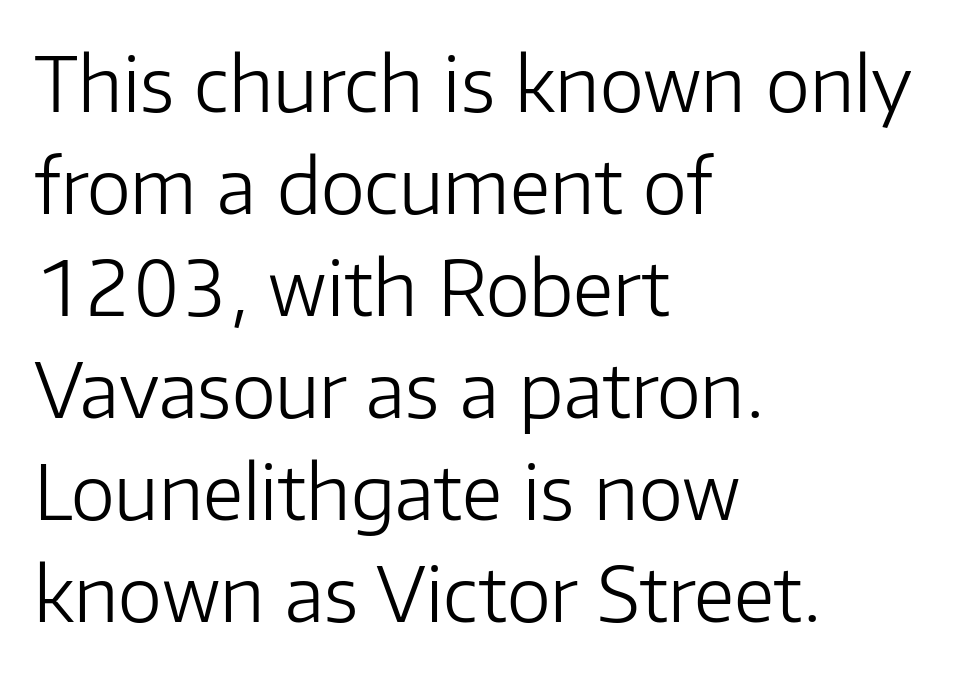
Between one letter and the next there's only the usual sliver of space. The passage shown is not underscored anywhere. Note the varied advance widths — an 'i' is clearly narrower than an 'm'. Does the lettering tilt? It doesn't — this is upright.
